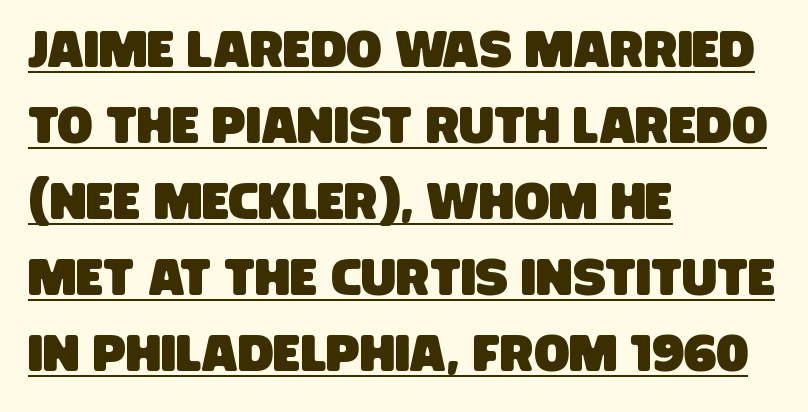
The image shows 52 px condensed sans-serif type; set left-aligned, normal line spacing (1.46x), normal letter spacing, underlined; low stroke contrast and a large x-height.
